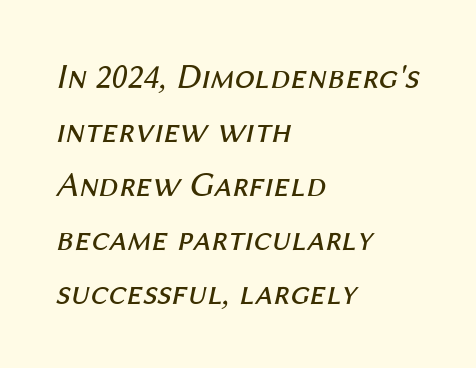
The image shows 36 px regular-weight type, italic (leaning right); set left-aligned, normal line spacing (1.5x), normal letter spacing, not underlined; medium stroke contrast and a medium x-height.
